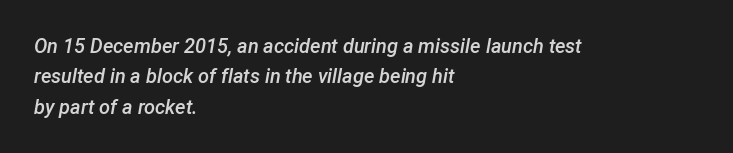
The image shows 20 px text type, italic (leaning right); set left-aligned, normal line spacing (1.52x), normal letter spacing, not underlined.
